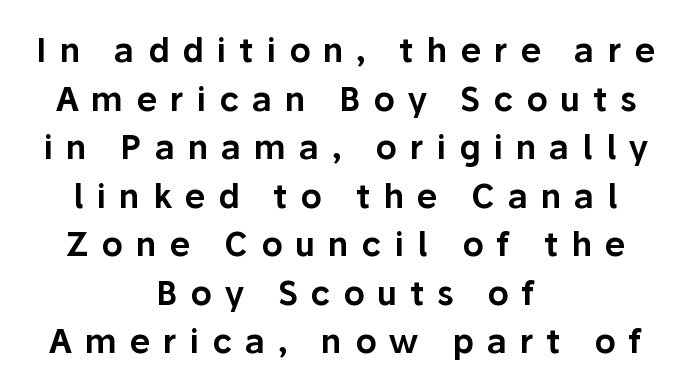
Decoration check: the copy has no underline. Substantial extra tracking has been applied to these lines. This rendering uses center alignment, leaving both contours irregular but symmetric. Normally led — the rows are evenly, conventionally spaced. These lines are rendered in a variable-pitch font.
